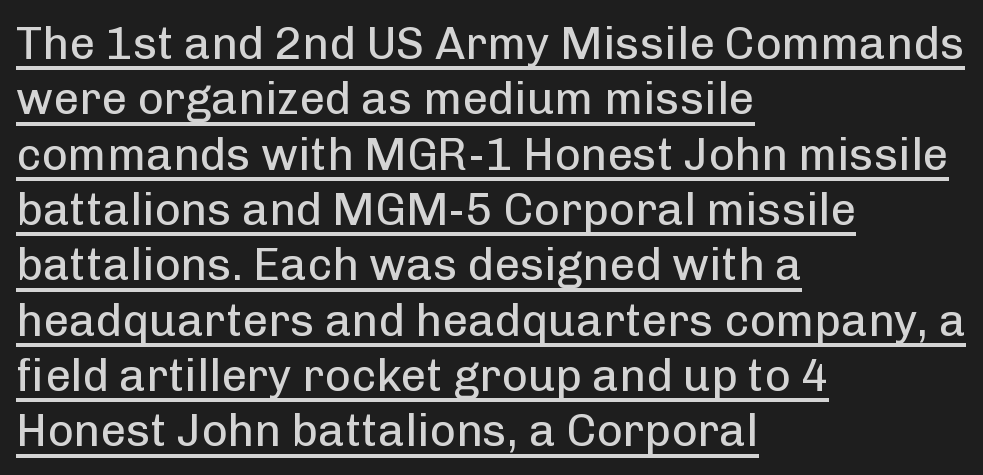
Q: Is the text bold? A: No.
Q: Is the text italic (slanted)? A: No, it is upright.
Q: Is the typeface a serif or a sans-serif typeface? A: Sans-serif.
Q: Is the text underlined? A: Yes.
Q: How is the paragraph aligned? A: Left-aligned.
Q: Is the spacing between letters normal or unusually wide? A: Normal.
Q: Width (condensed, normal, or wide)? A: Normal.
Q: Stroke contrast? A: Low.
Q: x-height? A: Medium.
Q: Monospaced? A: No.
